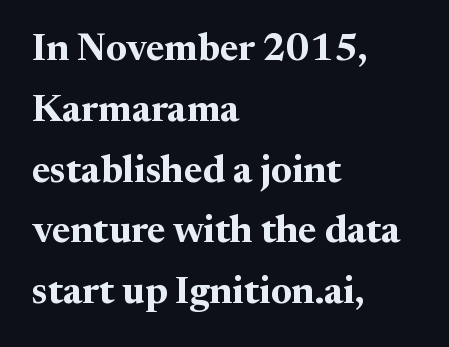
Q: Is the text bold? A: Yes.
Q: Is the text italic (slanted)? A: No, it is upright.
Q: Is the typeface a serif or a sans-serif typeface? A: Serif.
Q: Is the text underlined? A: No.
Q: How is the paragraph aligned? A: Left-aligned.
Q: Is the spacing between letters normal or unusually wide? A: Normal.
Q: Is the spacing between lines tight, normal or loose? A: Normal.
Q: Width (condensed, normal, or wide)? A: Normal.
Q: Stroke contrast? A: Medium.
Q: x-height? A: Medium.
Q: Monospaced? A: No.
